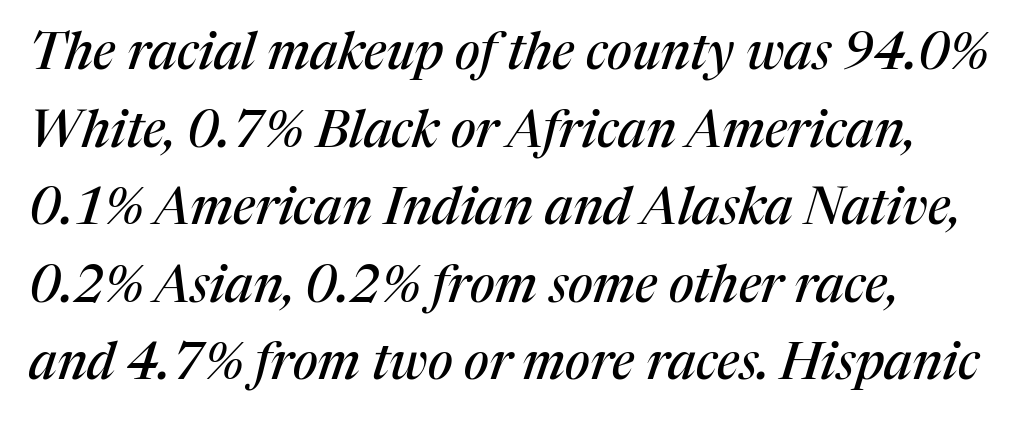
{"serif": "yes", "italic": "yes", "lean": "right", "slant_degrees": 17, "width": "normal", "stroke_contrast": "medium", "x_height": "medium", "monospaced": "no", "underline": "no", "line_spacing": "normal", "line_spacing_ratio": 1.52, "letter_spacing": "normal", "letter_spacing_em": 0.0, "glyph_px": 51}
